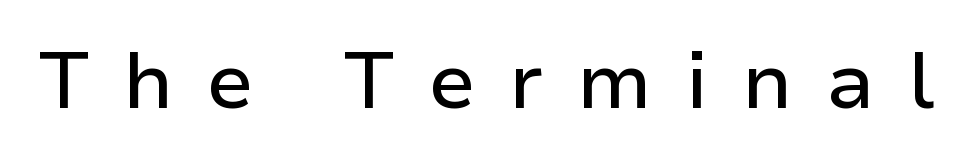
The image shows 79 px sans-serif type, upright; set unusually wide letter spacing (+0.42 em), not underlined; low stroke contrast and a medium x-height.
